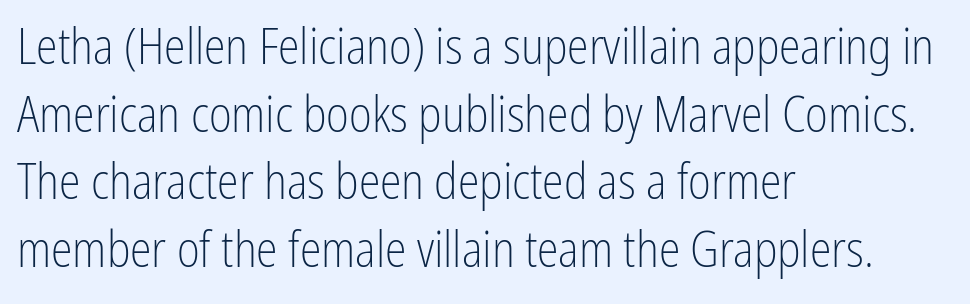
{"serif": "no", "italic": "no", "bold": "no", "weight": "light", "width": "condensed", "stroke_contrast": "low", "x_height": "medium", "monospaced": "no", "underline": "no", "align": "left", "line_spacing": "normal", "line_spacing_ratio": 1.38, "letter_spacing": "normal", "letter_spacing_em": 0.0, "glyph_px": 49}
